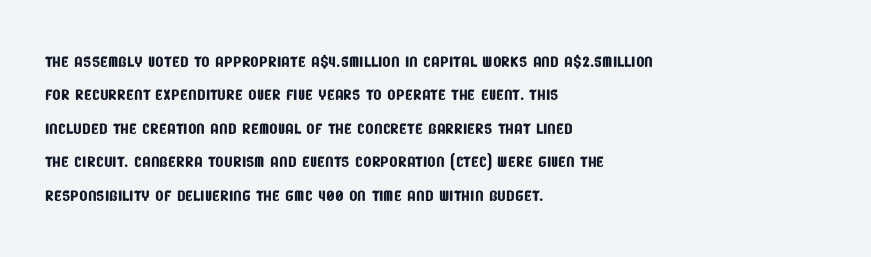
The passage shown stacks its lines at a standard gap. This sample uses plain, unmodified letter spacing. Leftover space on each line is placed entirely after the last word. Unmarked baselines from the first word to the last.
